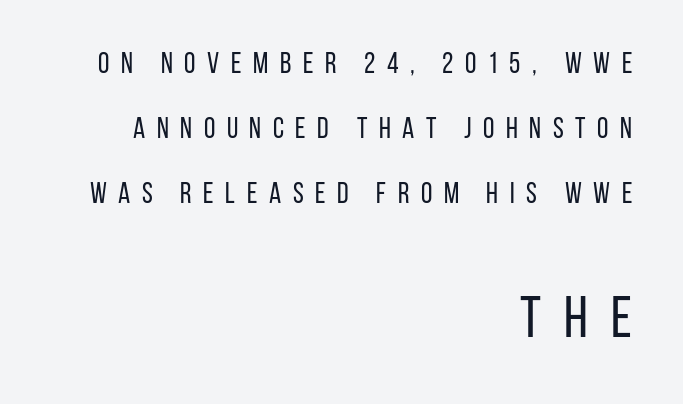
{"serif": "no", "italic": "no", "bold": "no", "weight": "regular", "width": "condensed", "stroke_contrast": "low", "x_height": "large", "monospaced": "no", "underline": "no", "align": "right", "line_spacing": "loose", "line_spacing_ratio": 2.25, "letter_spacing": "wide", "letter_spacing_em": 0.4, "larger_block": "second", "size_ratio": 2.0, "glyph_px": 58}
